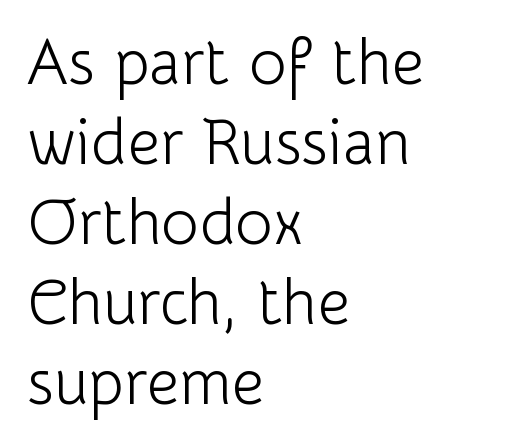
{"serif": "no", "italic": "no", "bold": "no", "weight": "light", "width": "normal", "stroke_contrast": "low", "x_height": "medium", "monospaced": "no", "underline": "no", "align": "left", "line_spacing": "normal", "line_spacing_ratio": 1.25, "letter_spacing": "normal", "letter_spacing_em": 0.0, "glyph_px": 64}
